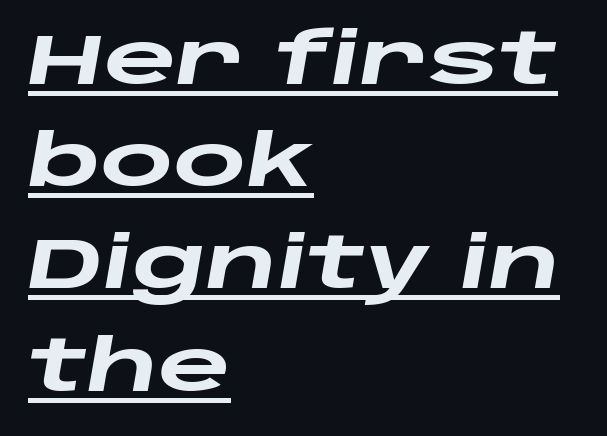
{"italic": "yes", "lean": "right", "slant_degrees": 10, "bold": "yes", "weight": "heavy", "width": "wide", "stroke_contrast": "low", "x_height": "large", "monospaced": "no", "underline": "yes", "align": "left", "line_spacing": "normal", "line_spacing_ratio": 1.46, "letter_spacing": "normal", "letter_spacing_em": 0.0, "glyph_px": 70}
